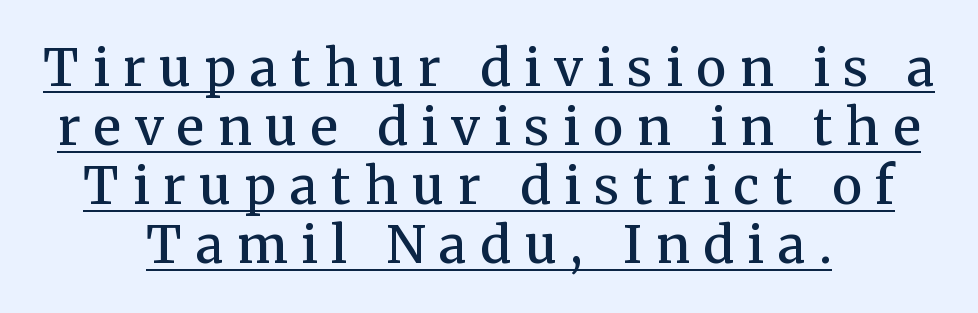
Q: Is the text bold? A: Semi-bold.
Q: Is the text italic (slanted)? A: No, it is upright.
Q: Is the typeface a serif or a sans-serif typeface? A: Serif.
Q: Is the text underlined? A: Yes.
Q: How is the paragraph aligned? A: Centered.
Q: Is the spacing between letters normal or unusually wide? A: Unusually wide.
Q: Width (condensed, normal, or wide)? A: Normal.
Q: Stroke contrast? A: Medium.
Q: x-height? A: Medium.
Q: Monospaced? A: No.
